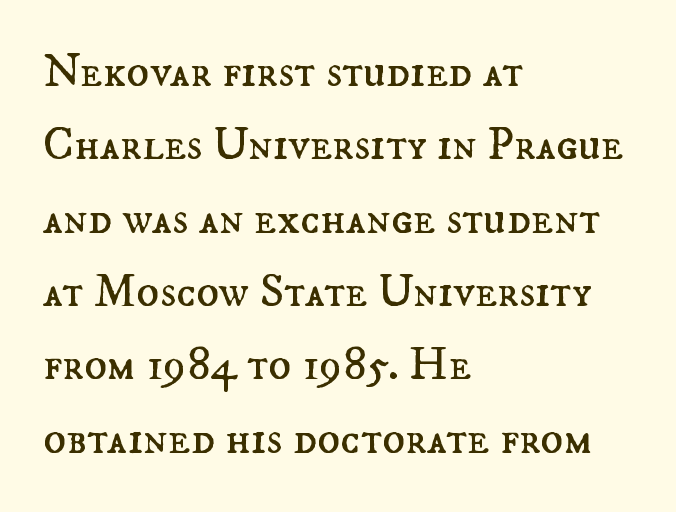
Do the letters lean? They stand straight. Compared with typical paragraphs, the rows here are spaced about the same. The type is set solid horizontally, with unmodified tracking. Varying glyph widths throughout — classic text-font behaviour. Nobody drew a line under any word here. The characters are drawn with everyday or finer stroke widths.
